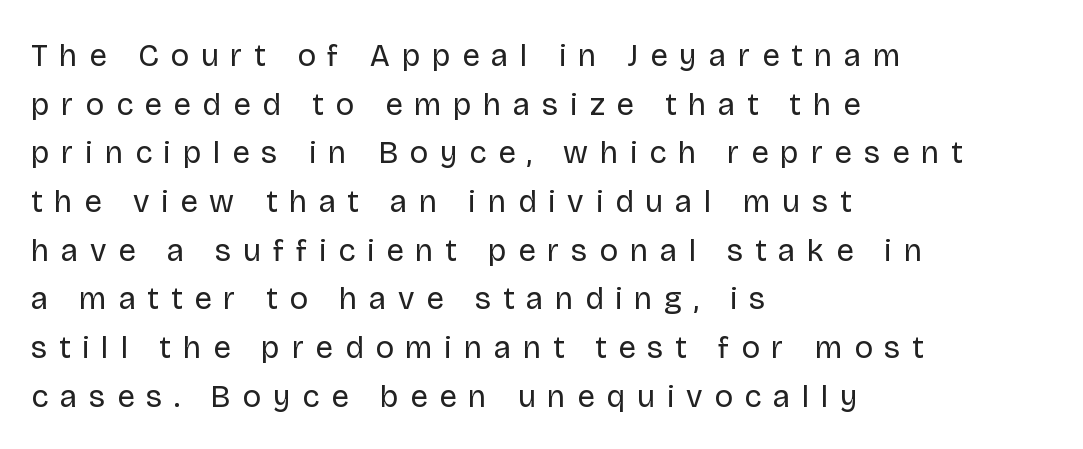
Substantial extra tracking has been applied to these lines. A typesetter would call this proportional, since set widths differ per character. Regular leading. To sum up the face: it is a sans, with no serifs. No heavy texture on the line: the type isn't bold.
